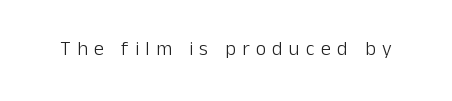
{"italic": "no", "bold": "no", "underline": "no", "letter_spacing": "wide", "letter_spacing_em": 0.32, "glyph_px": 20}
